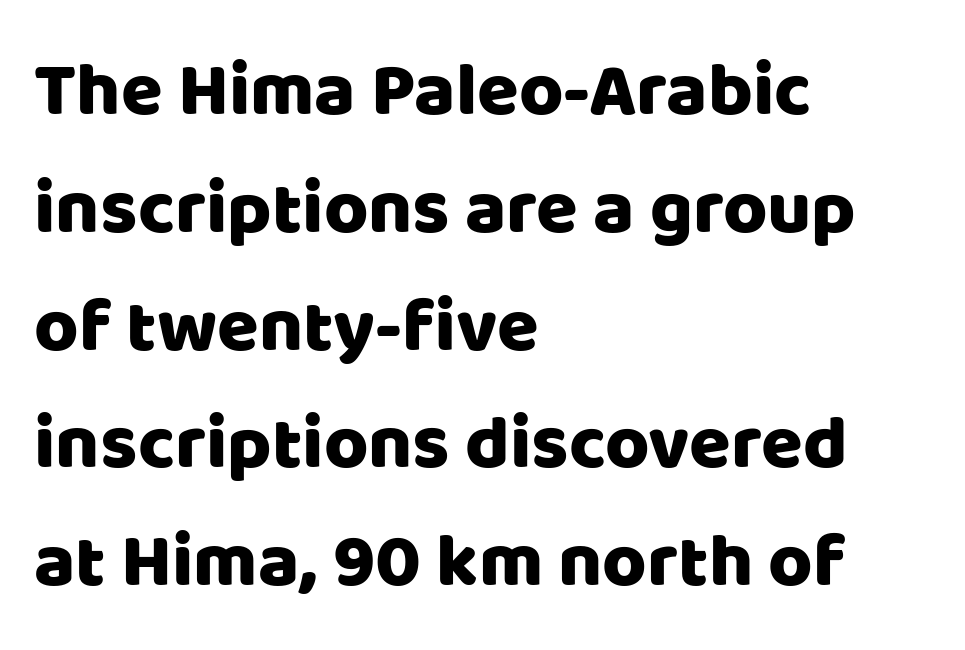
Q: Is the text italic (slanted)? A: No, it is upright.
Q: Is the typeface a serif or a sans-serif typeface? A: Sans-serif.
Q: Is the text underlined? A: No.
Q: How is the paragraph aligned? A: Left-aligned.
Q: Is the spacing between letters normal or unusually wide? A: Normal.
Q: Is the spacing between lines tight, normal or loose? A: Normal.
Q: Width (condensed, normal, or wide)? A: Normal.
Q: Stroke contrast? A: Low.
Q: x-height? A: Large.
Q: Monospaced? A: No.
